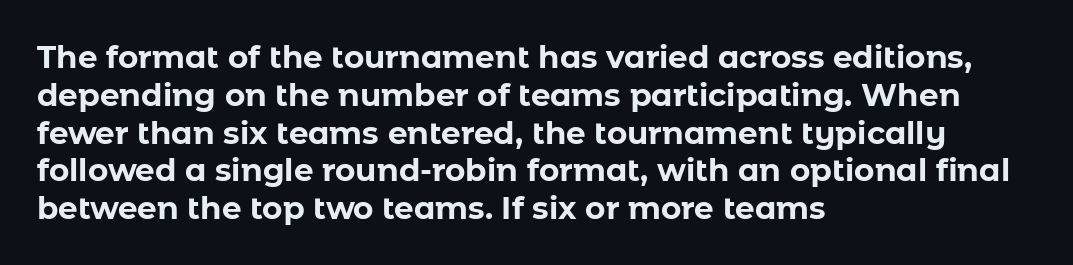
Q: Is the text bold? A: Yes.
Q: Is the text italic (slanted)? A: No, it is upright.
Q: Is the typeface a serif or a sans-serif typeface? A: Sans-serif.
Q: Is the text underlined? A: No.
Q: How is the paragraph aligned? A: Left-aligned.
Q: Is the spacing between letters normal or unusually wide? A: Normal.
Q: Width (condensed, normal, or wide)? A: Normal.
Q: Stroke contrast? A: Low.
Q: x-height? A: Medium.
Q: Monospaced? A: No.
